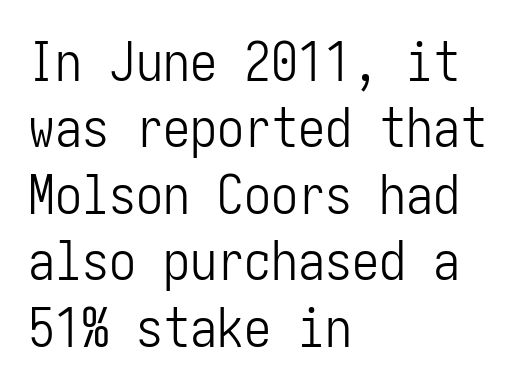
The image shows 54 px light, condensed sans-serif type, upright; set left-aligned, line spacing 1.23x, normal letter spacing, not underlined; low stroke contrast and a medium x-height.
